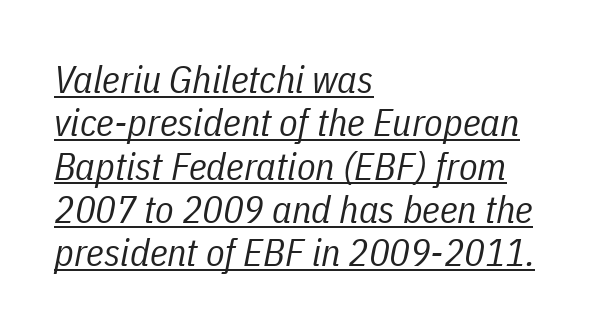
{"italic": "yes", "lean": "right", "slant_degrees": 11, "bold": "no", "weight": "regular", "width": "condensed", "stroke_contrast": "low", "x_height": "medium", "monospaced": "no", "underline": "yes", "align": "left", "line_spacing": "tight", "line_spacing_ratio": 1.14, "letter_spacing": "normal", "letter_spacing_em": 0.0, "glyph_px": 38}
